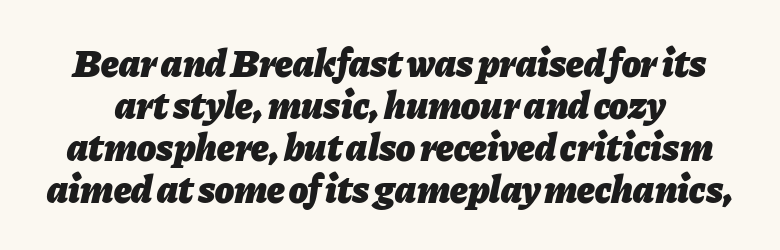
The image shows 39 px heavy type, italic (leaning right); set tight line spacing (1.08x), normal letter spacing, not underlined; low stroke contrast and a medium x-height.
